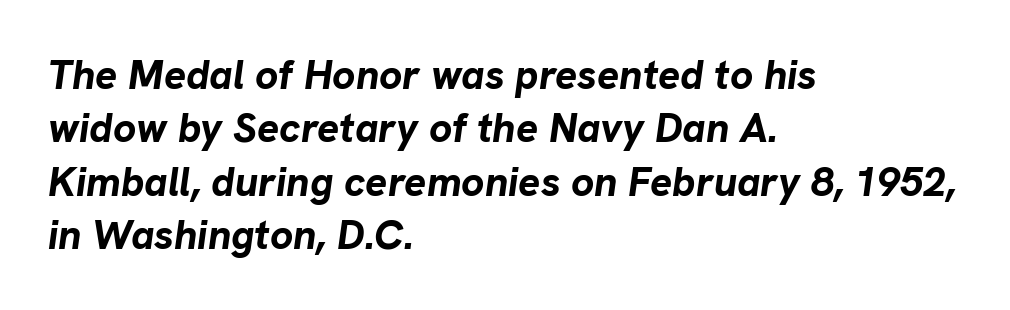
Q: Is the text bold? A: Yes.
Q: Is the text italic (slanted)? A: Yes, it leans right by about 8 degrees.
Q: Is the text underlined? A: No.
Q: How is the paragraph aligned? A: Left-aligned.
Q: Is the spacing between letters normal or unusually wide? A: Normal.
Q: Is the spacing between lines tight, normal or loose? A: Normal.
Q: Width (condensed, normal, or wide)? A: Normal.
Q: Stroke contrast? A: Low.
Q: x-height? A: Medium.
Q: Monospaced? A: No.
